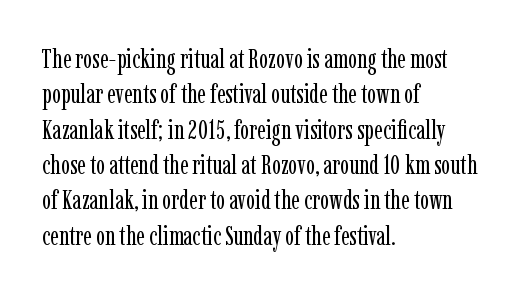
Q: Is the text bold? A: No.
Q: Is the text italic (slanted)? A: No, it is upright.
Q: Is the text underlined? A: No.
Q: How is the paragraph aligned? A: Left-aligned.
Q: Is the spacing between letters normal or unusually wide? A: Normal.
Q: Is the spacing between lines tight, normal or loose? A: Normal.
